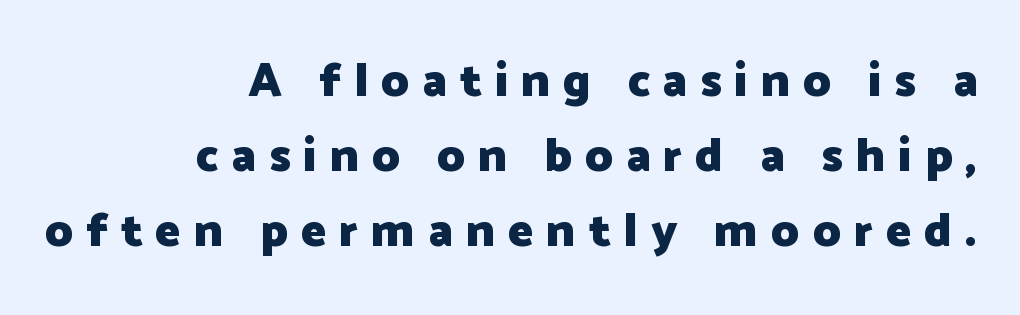
The image shows 48 px heavy sans-serif type, upright; set right-aligned, normal line spacing (1.56x), unusually wide letter spacing (+0.27 em), not underlined; low stroke contrast and a medium x-height.
